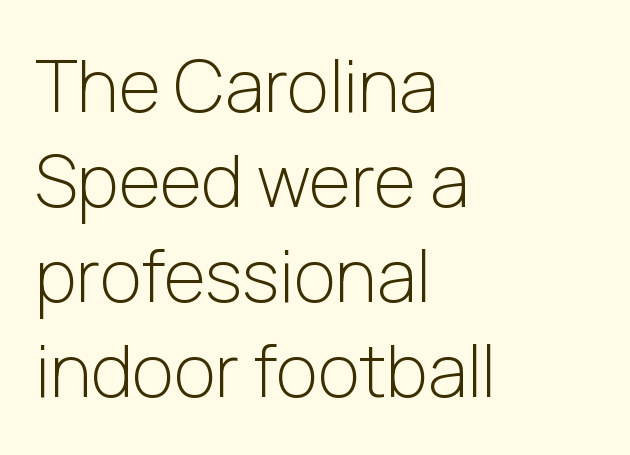
The image shows 72 px light sans-serif type, upright; set left-aligned, normal line spacing (1.32x), normal letter spacing, not underlined; low stroke contrast and a medium x-height.
